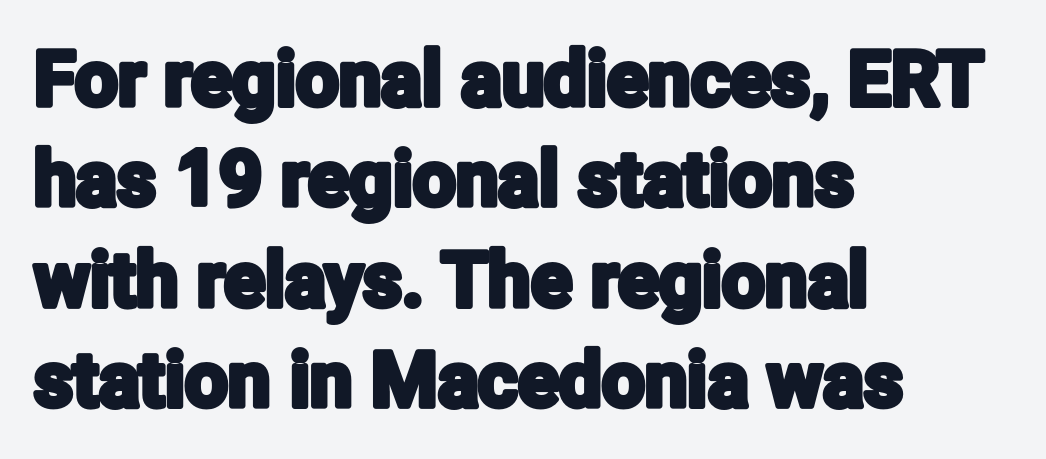
Q: Is the text italic (slanted)? A: No, it is upright.
Q: Is the typeface a serif or a sans-serif typeface? A: Sans-serif.
Q: Is the text underlined? A: No.
Q: How is the paragraph aligned? A: Left-aligned.
Q: Is the spacing between letters normal or unusually wide? A: Normal.
Q: Is the spacing between lines tight, normal or loose? A: Normal.
Q: Width (condensed, normal, or wide)? A: Condensed.
Q: Stroke contrast? A: Low.
Q: x-height? A: Medium.
Q: Monospaced? A: No.
